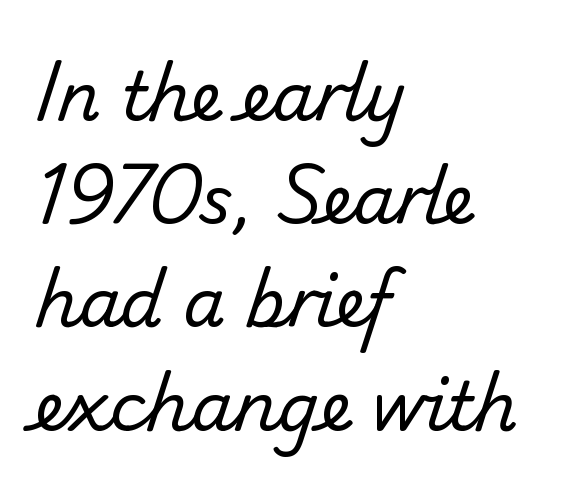
The image shows 67 px regular-weight sans-serif type; set left-aligned, normal line spacing (1.54x), normal letter spacing, not underlined; low stroke contrast and a small x-height.
